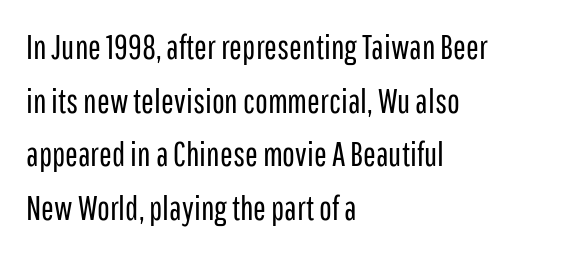
Q: Is the text bold? A: No.
Q: Is the text italic (slanted)? A: No, it is upright.
Q: Is the typeface a serif or a sans-serif typeface? A: Sans-serif.
Q: Is the text underlined? A: No.
Q: How is the paragraph aligned? A: Left-aligned.
Q: Is the spacing between letters normal or unusually wide? A: Normal.
Q: Is the spacing between lines tight, normal or loose? A: Normal.
Q: Width (condensed, normal, or wide)? A: Condensed.
Q: Stroke contrast? A: Low.
Q: x-height? A: Medium.
Q: Monospaced? A: No.
